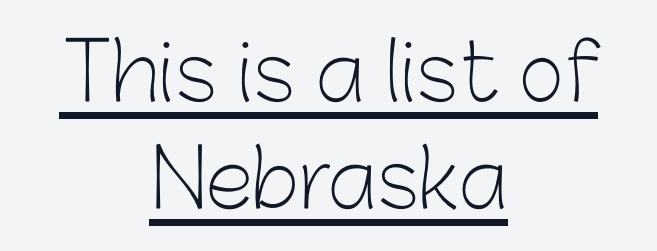
The image shows 79 px light sans-serif type, upright; set centered, normal line spacing (1.35x), normal letter spacing, underlined; low stroke contrast and a medium x-height.
